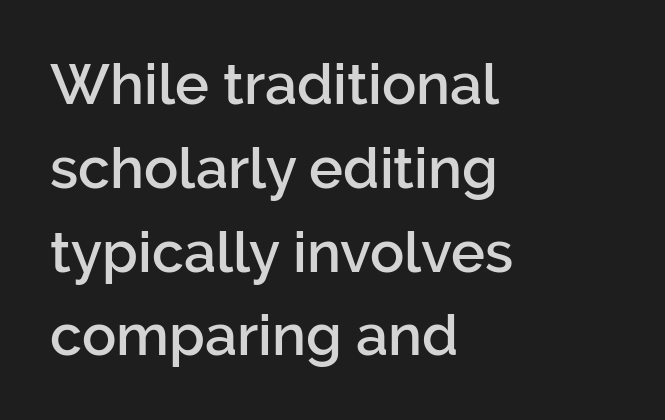
Q: Is the text bold? A: Semi-bold.
Q: Is the text italic (slanted)? A: No, it is upright.
Q: Is the typeface a serif or a sans-serif typeface? A: Sans-serif.
Q: Is the text underlined? A: No.
Q: How is the paragraph aligned? A: Left-aligned.
Q: Is the spacing between letters normal or unusually wide? A: Normal.
Q: Is the spacing between lines tight, normal or loose? A: Normal.
Q: Width (condensed, normal, or wide)? A: Normal.
Q: Stroke contrast? A: Low.
Q: x-height? A: Medium.
Q: Monospaced? A: No.
